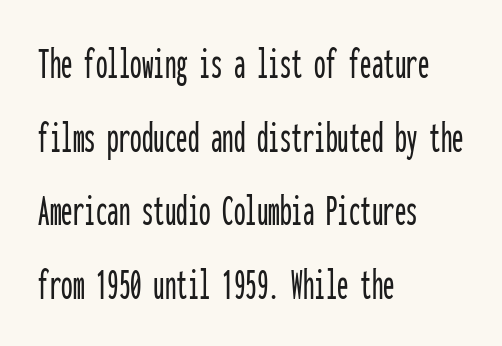
Descenders are the only things crossing below the line. Rows of type keep a routine distance in the vertical direction. A typesetter would call this monospace, since all characters share one set width. The font's upright variant was chosen for this text. Visually the block forms a straight wall on the left and a jagged coastline on the right.
